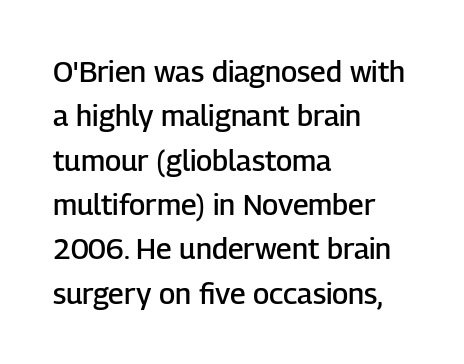
Every stem runs plumb, perpendicular to the baseline. The line-height multiplier appears to be the usual default. A typesetter would call this proportional, since set widths differ per character. Which margin do the lines hug? The left one — the right edge is uneven. The sample has been set in demibold, a notch under bold.
